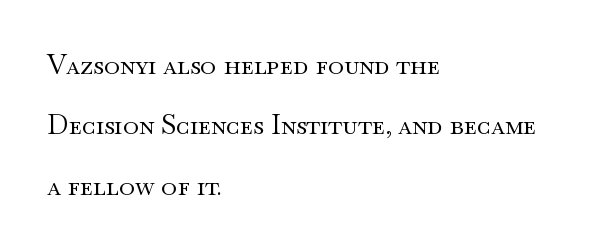
{"italic": "no", "bold": "no", "underline": "no", "align": "left", "line_spacing": "loose", "line_spacing_ratio": 2.24, "letter_spacing": "normal", "letter_spacing_em": 0.0, "glyph_px": 27}
